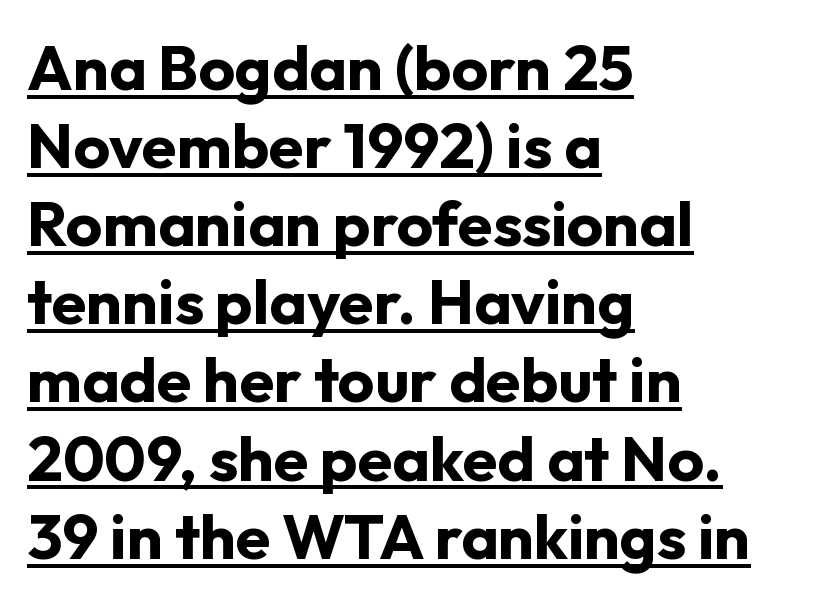
The image shows 63 px bold sans-serif type, upright; set left-aligned, line spacing 1.24x, normal letter spacing, underlined; low stroke contrast and a medium x-height.
